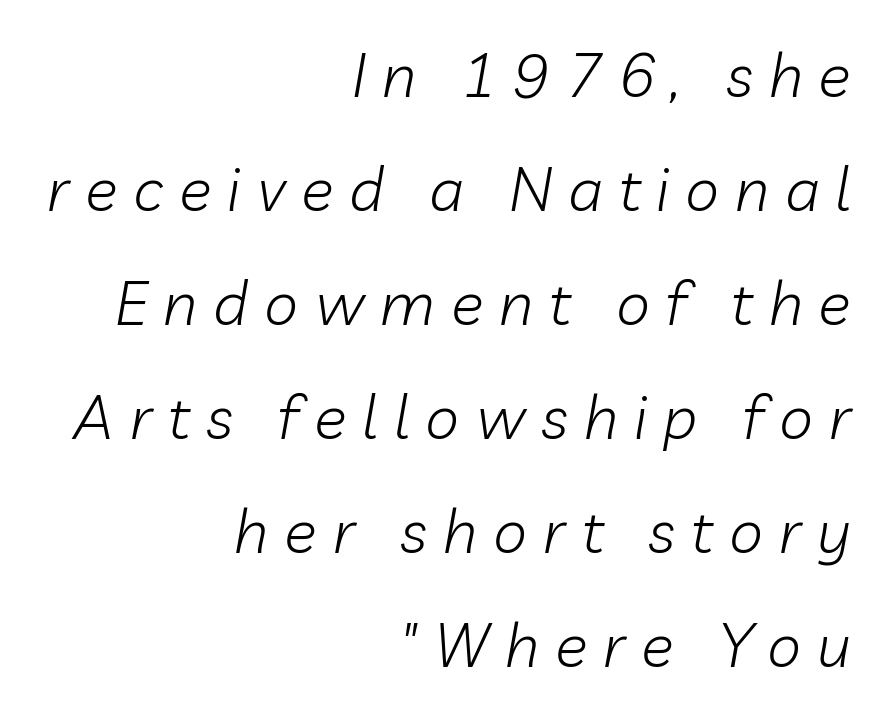
{"italic": "yes", "lean": "right", "slant_degrees": 10, "bold": "no", "weight": "light", "width": "normal", "stroke_contrast": "low", "x_height": "medium", "monospaced": "no", "underline": "no", "align": "right", "line_spacing_ratio": 1.87, "letter_spacing": "wide", "letter_spacing_em": 0.26, "glyph_px": 61}
